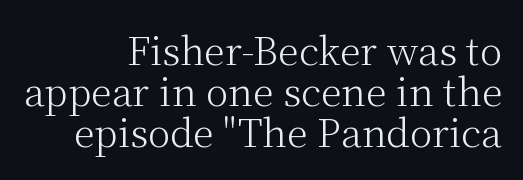
Q: Is the text bold? A: No.
Q: Is the text italic (slanted)? A: No, it is upright.
Q: Is the typeface a serif or a sans-serif typeface? A: Serif.
Q: Is the text underlined? A: No.
Q: How is the paragraph aligned? A: Right-aligned.
Q: Is the spacing between letters normal or unusually wide? A: Normal.
Q: Is the spacing between lines tight, normal or loose? A: Tight.
Q: Width (condensed, normal, or wide)? A: Normal.
Q: Stroke contrast? A: Medium.
Q: x-height? A: Medium.
Q: Monospaced? A: No.
